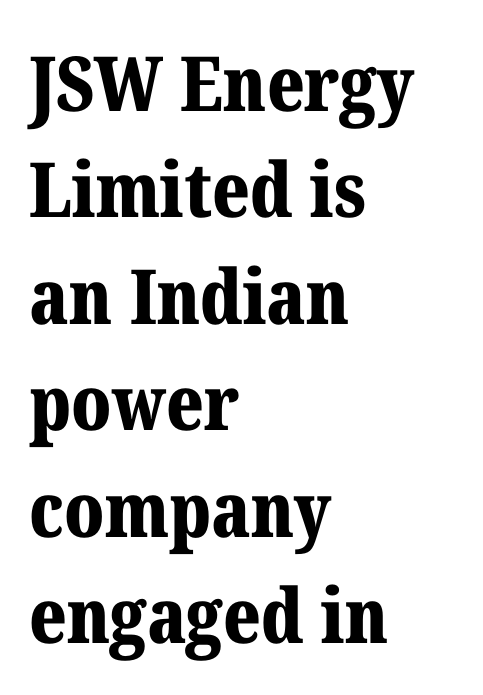
{"serif": "yes", "italic": "no", "bold": "yes", "weight": "bold", "width": "normal", "stroke_contrast": "medium", "x_height": "medium", "monospaced": "no", "underline": "no", "align": "left", "line_spacing": "normal", "line_spacing_ratio": 1.4, "letter_spacing": "normal", "letter_spacing_em": 0.0, "glyph_px": 76}
